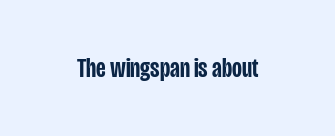
{"italic": "no", "bold": "semi", "underline": "no", "letter_spacing": "normal", "letter_spacing_em": 0.0, "glyph_px": 27}
